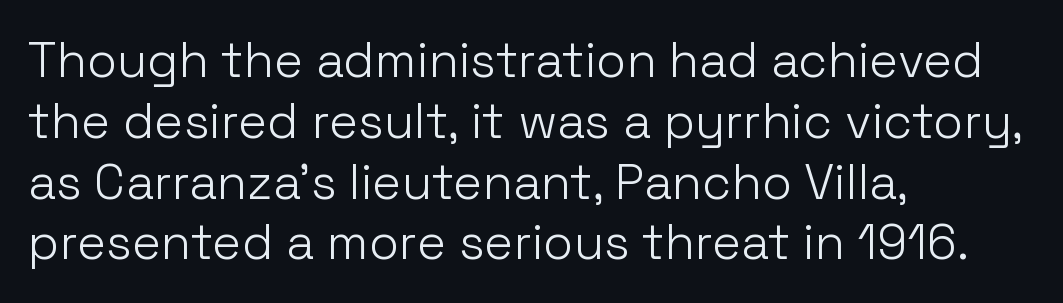
{"serif": "no", "italic": "no", "bold": "no", "weight": "light", "width": "normal", "stroke_contrast": "low", "x_height": "medium", "monospaced": "no", "underline": "no", "align": "left", "line_spacing_ratio": 1.24, "letter_spacing": "normal", "letter_spacing_em": 0.0, "glyph_px": 49}
